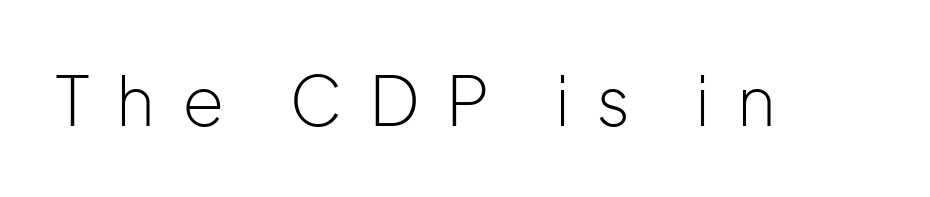
The image shows 68 px light sans-serif type, upright; set unusually wide letter spacing (+0.39 em), not underlined; low stroke contrast and a medium x-height.
